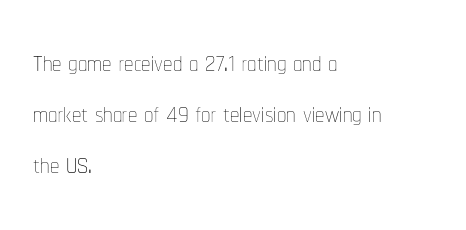
{"italic": "no", "bold": "no", "weight": "thin", "width": "condensed", "stroke_contrast": "low", "x_height": "medium", "monospaced": "no", "underline": "no", "align": "left", "line_spacing": "normal", "line_spacing_ratio": 1.38, "letter_spacing": "normal", "letter_spacing_em": 0.0, "glyph_px": 37}
